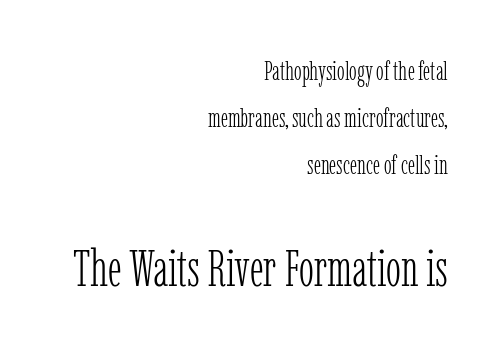
Q: Is the text bold? A: No.
Q: Is the text italic (slanted)? A: No, it is upright.
Q: Is the typeface a serif or a sans-serif typeface? A: Serif.
Q: Is the text underlined? A: No.
Q: How is the paragraph aligned? A: Right-aligned.
Q: Is the spacing between letters normal or unusually wide? A: Normal.
Q: Which block of text is set in a larger size, the first (top) or the second (bottom)? A: The second (bottom) one.
Q: Width (condensed, normal, or wide)? A: Condensed.
Q: Stroke contrast? A: Low.
Q: x-height? A: Medium.
Q: Monospaced? A: No.
